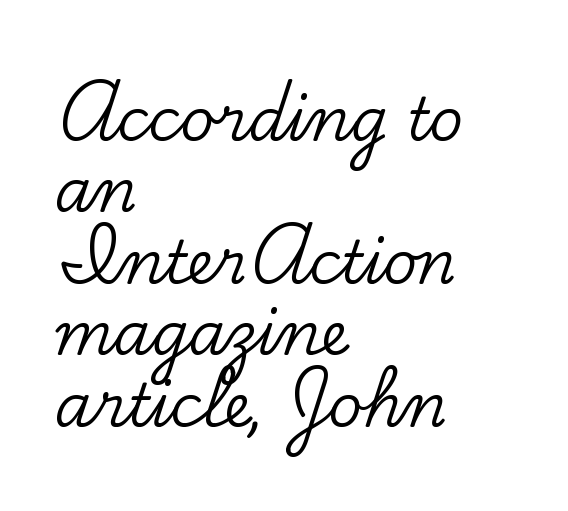
The image shows 59 px serif type; set left-aligned, line spacing 1.21x, normal letter spacing, not underlined; low stroke contrast and a small x-height.
